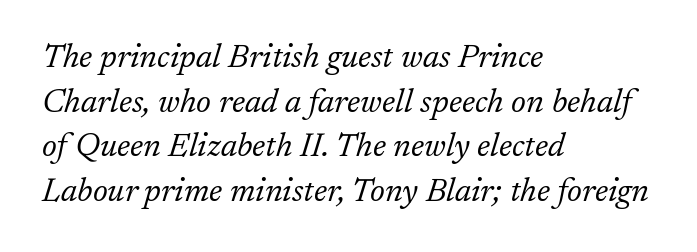
{"serif": "yes", "italic": "yes", "lean": "right", "slant_degrees": 17, "bold": "no", "weight": "light", "width": "normal", "stroke_contrast": "low", "x_height": "medium", "monospaced": "no", "underline": "no", "align": "left", "line_spacing": "normal", "line_spacing_ratio": 1.35, "letter_spacing": "normal", "letter_spacing_em": 0.0, "glyph_px": 33}
